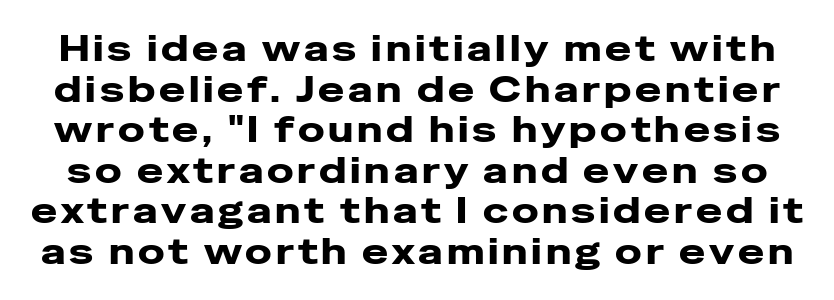
Q: Is the text bold? A: Yes.
Q: Is the text italic (slanted)? A: No, it is upright.
Q: Is the typeface a serif or a sans-serif typeface? A: Sans-serif.
Q: Is the text underlined? A: No.
Q: Width (condensed, normal, or wide)? A: Wide.
Q: Stroke contrast? A: Low.
Q: x-height? A: Medium.
Q: Monospaced? A: No.
